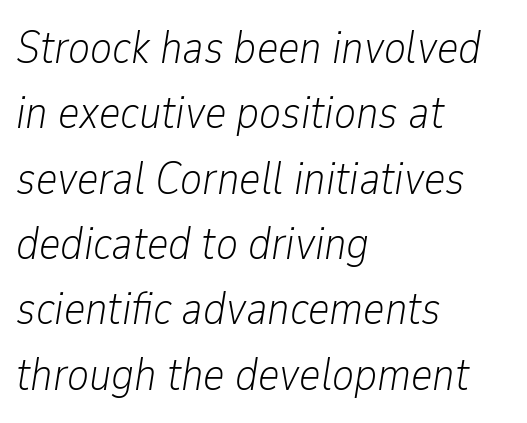
The image shows 46 px light, condensed type, italic (leaning right); set left-aligned, normal line spacing (1.42x), normal letter spacing, not underlined; low stroke contrast and a medium x-height.
